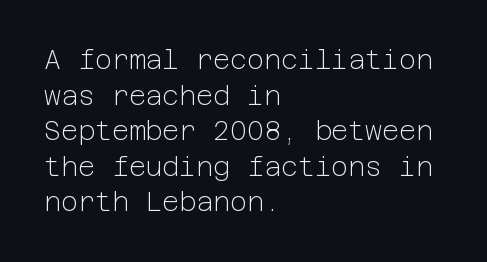
The line texture is even and compact thanks to regular tracking. Honestly, the row spacing looks completely unremarkable. Every row of glyphs begins at an identical x-position on the left. The letters stand straight up with perfectly vertical stems. Stroke thickness stays within the range of a standard reading face or lighter. Unmarked baselines from the first word to the last.
